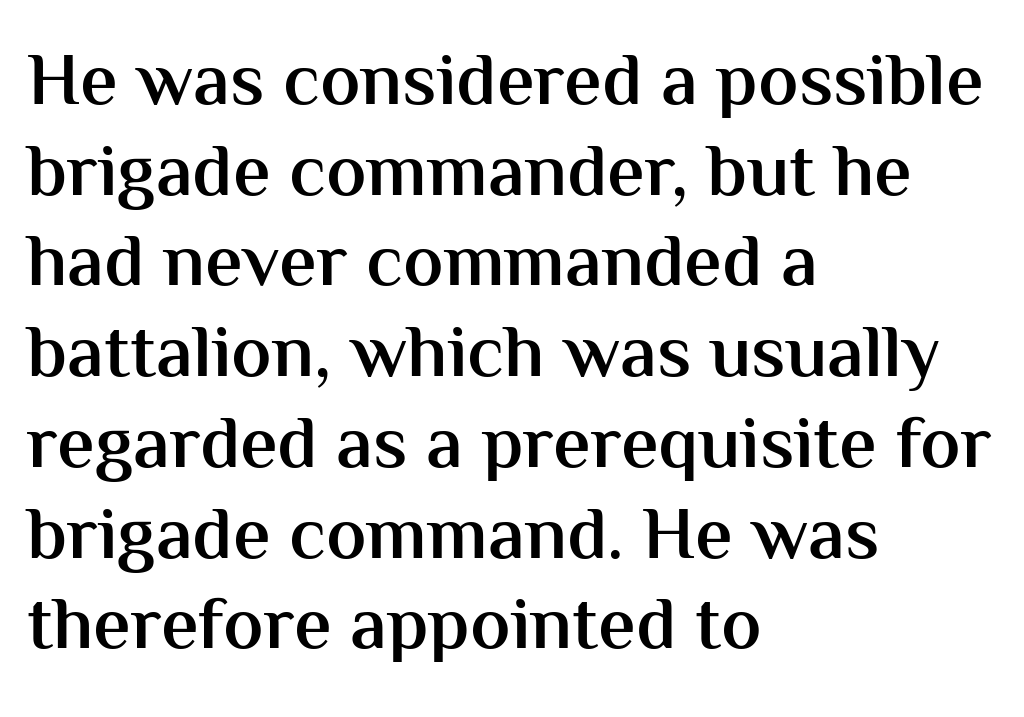
{"serif": "no", "italic": "no", "bold": "semi", "weight": "semibold", "width": "normal", "stroke_contrast": "medium", "x_height": "medium", "monospaced": "no", "underline": "no", "align": "left", "line_spacing_ratio": 1.21, "letter_spacing": "normal", "letter_spacing_em": 0.0, "glyph_px": 75}
